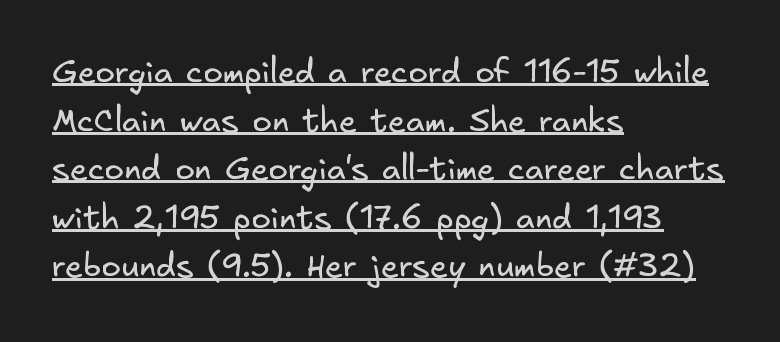
{"serif": "no", "bold": "no", "weight": "regular", "width": "normal", "stroke_contrast": "low", "x_height": "small", "underline": "yes", "align": "left", "line_spacing": "normal", "line_spacing_ratio": 1.47, "letter_spacing": "normal", "letter_spacing_em": 0.0, "glyph_px": 33}
